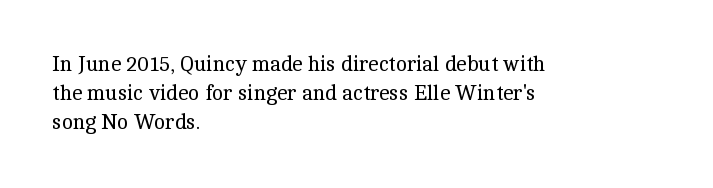
Q: Is the text bold? A: No.
Q: Is the text italic (slanted)? A: No, it is upright.
Q: Is the text underlined? A: No.
Q: How is the paragraph aligned? A: Left-aligned.
Q: Is the spacing between letters normal or unusually wide? A: Normal.
Q: Is the spacing between lines tight, normal or loose? A: Normal.
